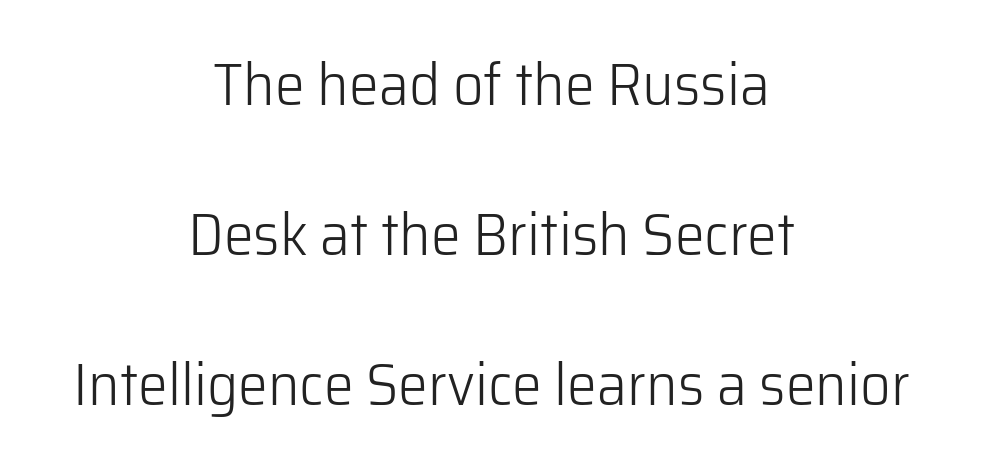
Q: Is the text bold? A: No.
Q: Is the text italic (slanted)? A: No, it is upright.
Q: Is the typeface a serif or a sans-serif typeface? A: Sans-serif.
Q: Is the text underlined? A: No.
Q: How is the paragraph aligned? A: Centered.
Q: Is the spacing between letters normal or unusually wide? A: Normal.
Q: Is the spacing between lines tight, normal or loose? A: Loose.
Q: Width (condensed, normal, or wide)? A: Normal.
Q: Stroke contrast? A: Low.
Q: x-height? A: Medium.
Q: Monospaced? A: No.
